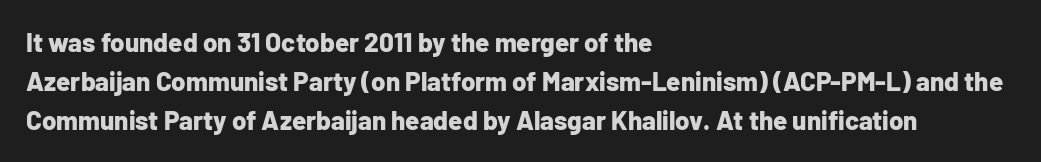
Q: Is the text bold? A: Yes.
Q: Is the text italic (slanted)? A: No, it is upright.
Q: Is the text underlined? A: No.
Q: How is the paragraph aligned? A: Left-aligned.
Q: Is the spacing between letters normal or unusually wide? A: Normal.
Q: Is the spacing between lines tight, normal or loose? A: Normal.
